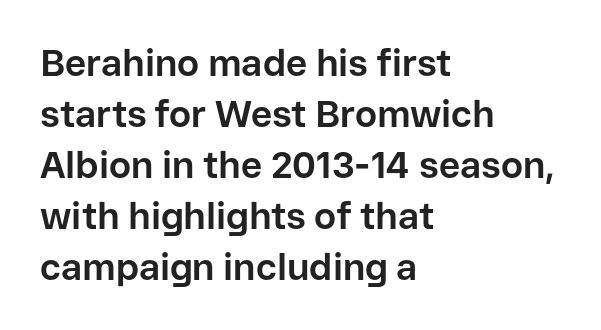
Q: Is the text bold? A: Yes.
Q: Is the text italic (slanted)? A: No, it is upright.
Q: Is the typeface a serif or a sans-serif typeface? A: Sans-serif.
Q: Is the text underlined? A: No.
Q: How is the paragraph aligned? A: Left-aligned.
Q: Is the spacing between letters normal or unusually wide? A: Normal.
Q: Is the spacing between lines tight, normal or loose? A: Normal.
Q: Width (condensed, normal, or wide)? A: Normal.
Q: Stroke contrast? A: Low.
Q: x-height? A: Medium.
Q: Monospaced? A: No.
